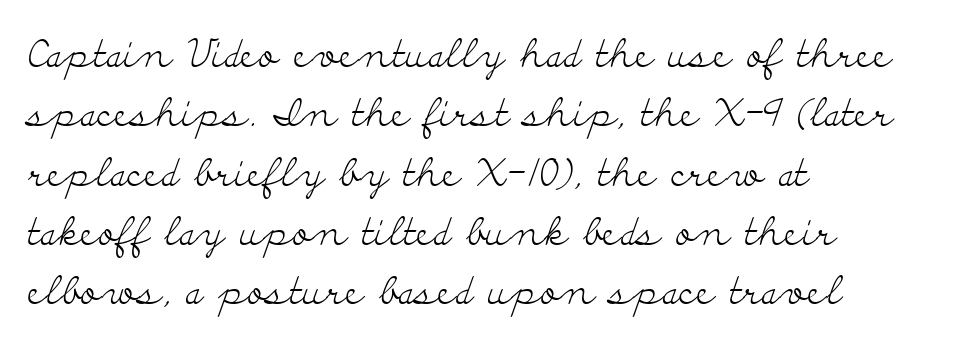
The image shows 38 px light, wide serif type; set left-aligned, normal line spacing (1.56x), normal letter spacing, not underlined; low stroke contrast and a small x-height.
